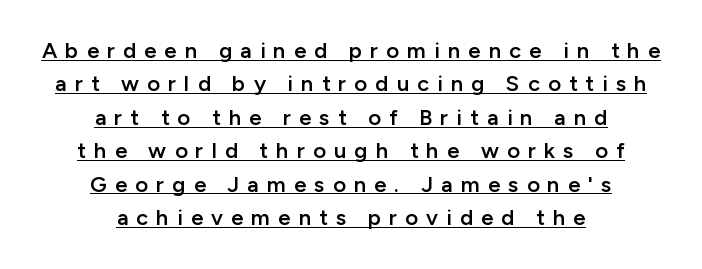
Q: Is the text bold? A: Semi-bold.
Q: Is the text italic (slanted)? A: No, it is upright.
Q: Is the text underlined? A: Yes.
Q: How is the paragraph aligned? A: Centered.
Q: Is the spacing between letters normal or unusually wide? A: Unusually wide.
Q: Is the spacing between lines tight, normal or loose? A: Normal.
